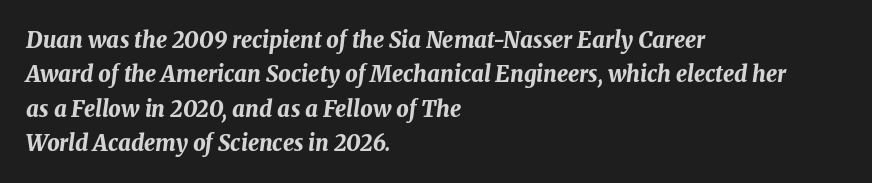
This sample keeps an unexceptional amount of space between lines. It's the slanting kind of type. In terms of weight, the rendering is a true, heavy bold. Clear beneath every line of the passage. Notice how the passage keeps a crisp vertical edge on the left only. The tracking reads as untouched default to a designer's eye.
